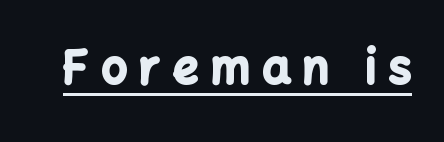
The image shows 45 px bold sans-serif type, upright; set unusually wide letter spacing (+0.28 em), underlined; low stroke contrast and a medium x-height.
